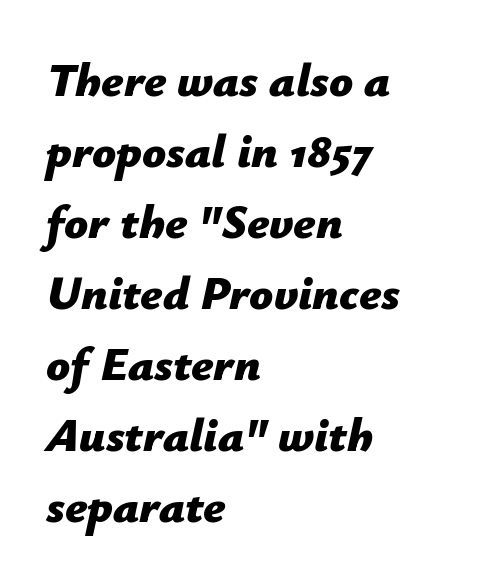
{"italic": "yes", "lean": "right", "slant_degrees": 12, "bold": "yes", "weight": "bold", "width": "normal", "stroke_contrast": "low", "x_height": "medium", "monospaced": "no", "underline": "no", "align": "left", "line_spacing": "normal", "line_spacing_ratio": 1.51, "letter_spacing": "normal", "letter_spacing_em": 0.0, "glyph_px": 47}
